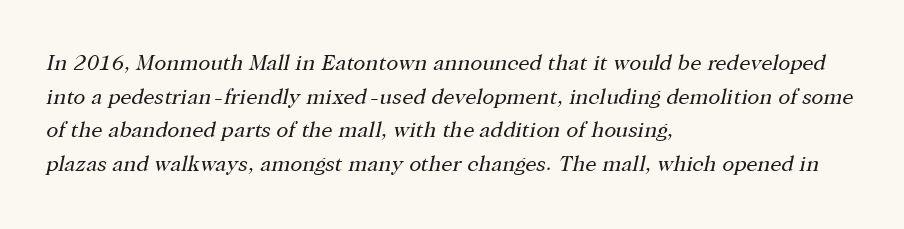
The image shows 22 px text type, italic (leaning right); set left-aligned, normal line spacing (1.53x), normal letter spacing, not underlined.
